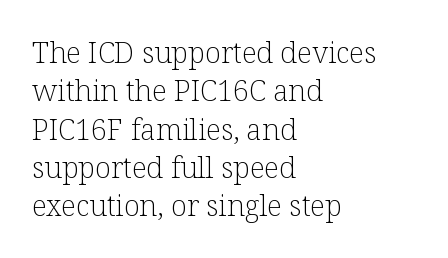
A student would call this left alignment; a typographer would say flush left, rag right. The gap between lines stays unmarked. The tracking reads as untouched default to a designer's eye. Posture: upright roman. A serif font was chosen for this passage.
